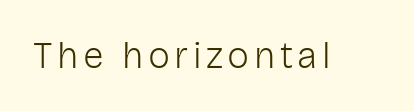
{"serif": "no", "italic": "no", "bold": "no", "weight": "light", "width": "normal", "stroke_contrast": "low", "x_height": "medium", "monospaced": "no", "underline": "no", "glyph_px": 37}
